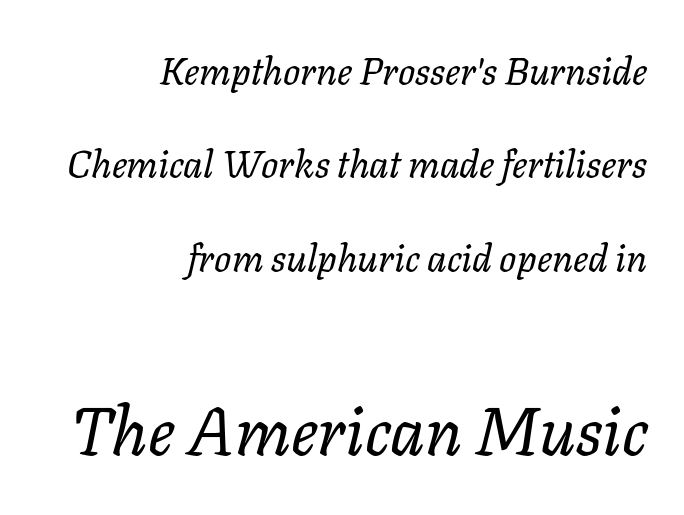
Stems here are at most as thick as an everyday book face. Vertically, the passage feels expansive, rows floating well apart. The rendering uses natural spacing where letterforms have individual widths. Compared with ordinary roman type, these characters are visibly tilted. Bare-footed words on every line.
